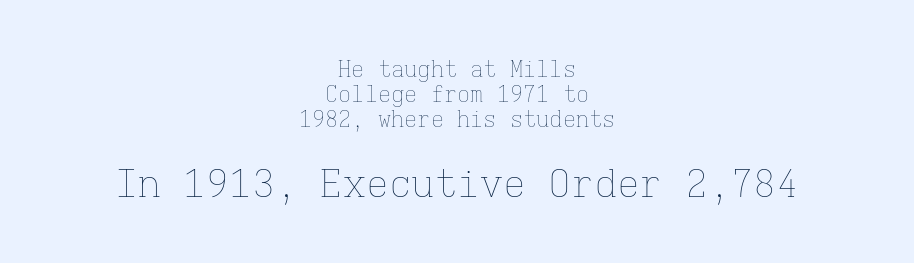
The letters sit at their default tracking, neither squeezed nor spread. Stroke mass is kept to a normal reading level or below. Unmarked baselines from the first word to the last. Layout note: lines centered.
